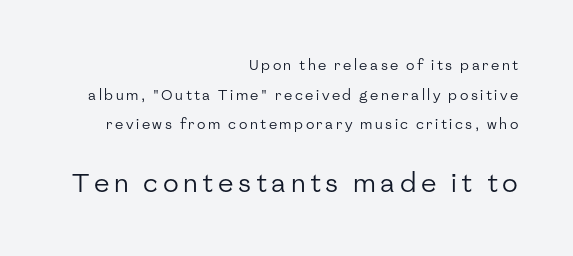
No word sits above an underline. Which of the two is more prominent by size? The second, at the bottom. The axis of the letterforms is exactly vertical. Bold? No — there's no thickening of the strokes. The rendering uses a large line-height, opening up the rows.
